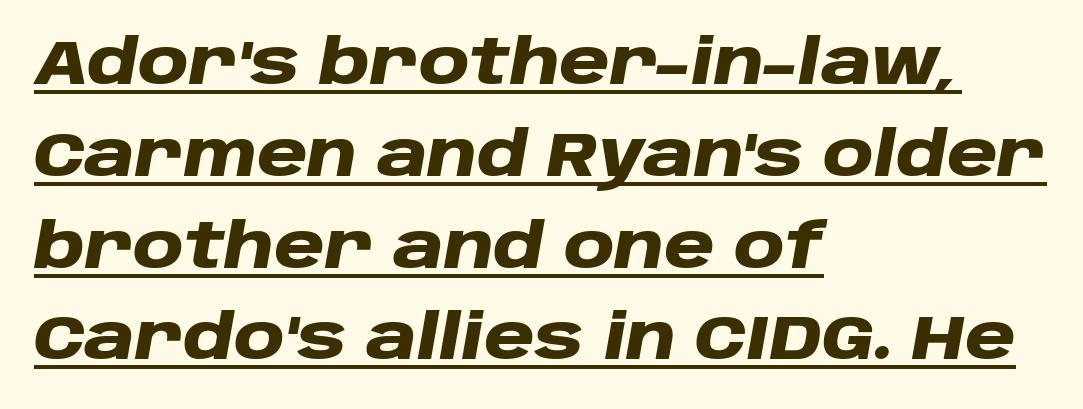
{"italic": "yes", "lean": "right", "slant_degrees": 10, "bold": "yes", "weight": "heavy", "width": "wide", "stroke_contrast": "low", "x_height": "large", "monospaced": "no", "underline": "yes", "align": "left", "line_spacing": "normal", "line_spacing_ratio": 1.48, "letter_spacing": "normal", "letter_spacing_em": 0.0, "glyph_px": 62}
